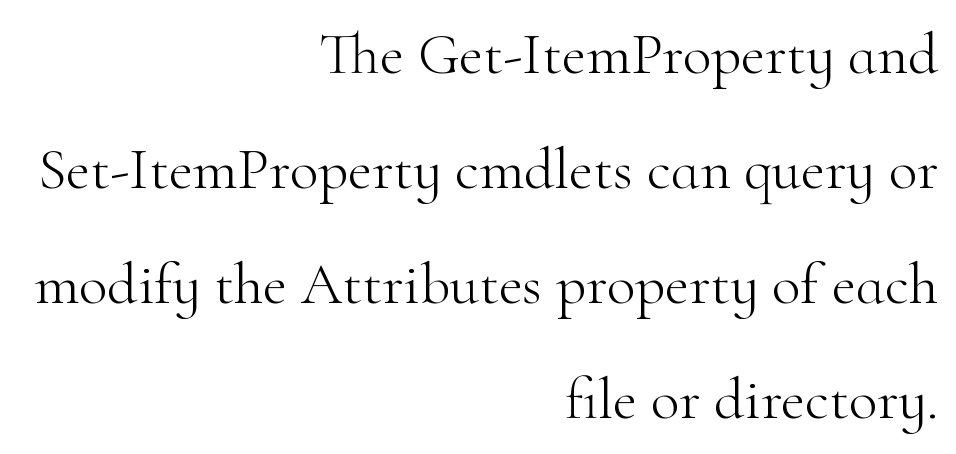
Character widths vary here, with narrow letters taking less room than wide ones. All the whitespace from short lines collects on the left. Airy leading. The horizontal fit of the characters is conventional and even. A light-to-regular cut is what we see here.
